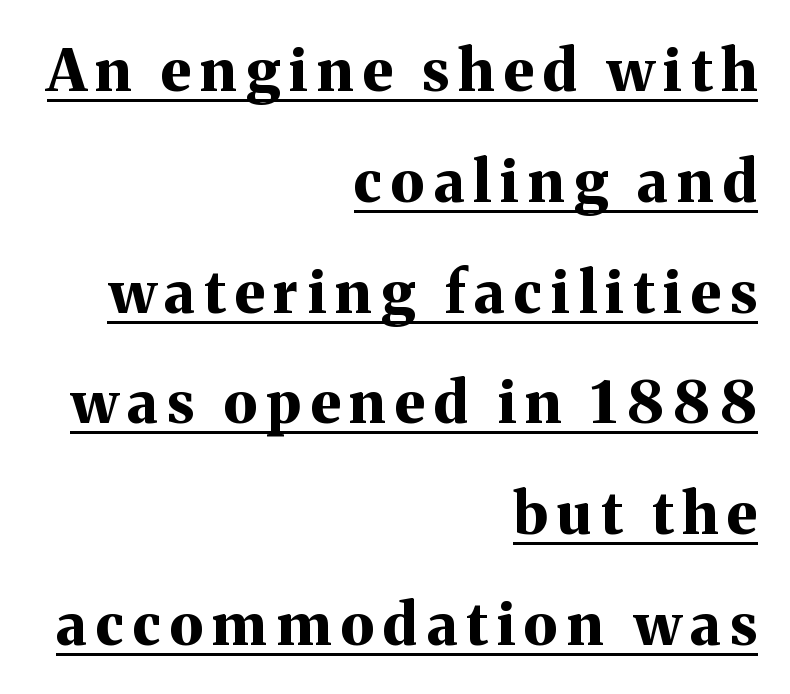
You could not count columns in this text — the font is proportionally spaced. Is there an underline? Yes — a line sits under the letters. The typeface chosen for these lines features serifs. Characters remain perfectly vertical along every line.
